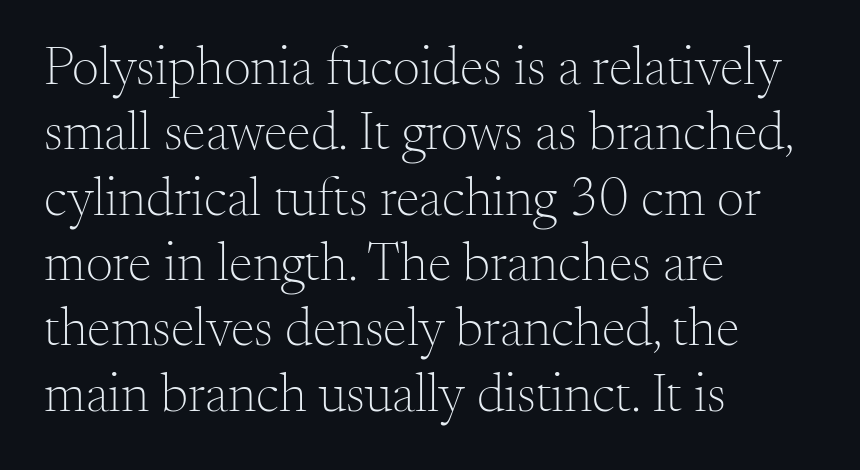
The rendering uses natural spacing where letterforms have individual widths. Unbolded letterforms with no extra heft. The font family rendered here belongs to the serif group. Posture: upright roman. The letters sit at their default tracking, neither squeezed nor spread.
